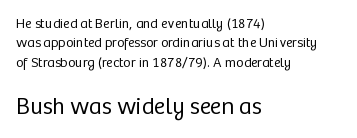
The zone under the glyphs is completely vacant. Does extra space separate the letters? No, they use regular spacing. The lower block of text is set noticeably larger than the block above it. This sample is left-justified, so line endings fall wherever the words run out.
